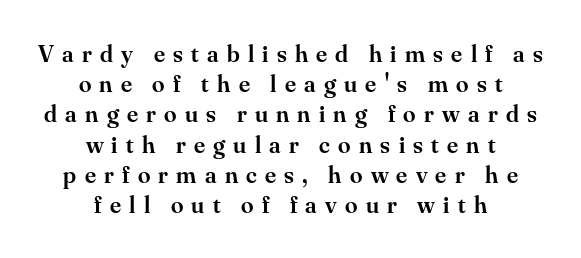
{"italic": "no", "bold": "semi", "underline": "no", "align": "center", "line_spacing_ratio": 1.21, "letter_spacing": "wide", "letter_spacing_em": 0.33, "glyph_px": 25}
